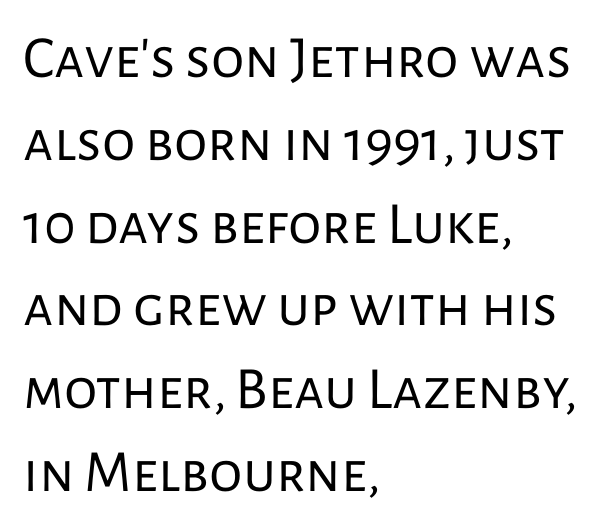
{"serif": "no", "italic": "no", "bold": "no", "weight": "regular", "width": "normal", "stroke_contrast": "low", "x_height": "medium", "monospaced": "no", "underline": "no", "align": "left", "line_spacing": "normal", "line_spacing_ratio": 1.38, "letter_spacing": "normal", "letter_spacing_em": 0.0, "glyph_px": 60}
